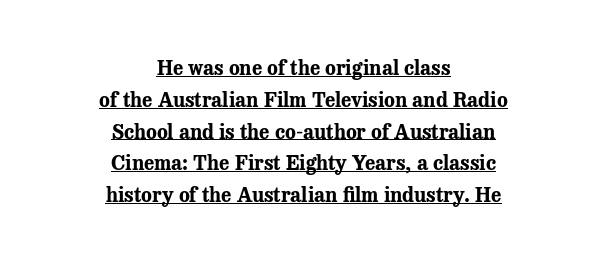
Q: Is the text bold? A: Yes.
Q: Is the text italic (slanted)? A: No, it is upright.
Q: Is the text underlined? A: Yes.
Q: How is the paragraph aligned? A: Centered.
Q: Is the spacing between letters normal or unusually wide? A: Normal.
Q: Is the spacing between lines tight, normal or loose? A: Normal.
